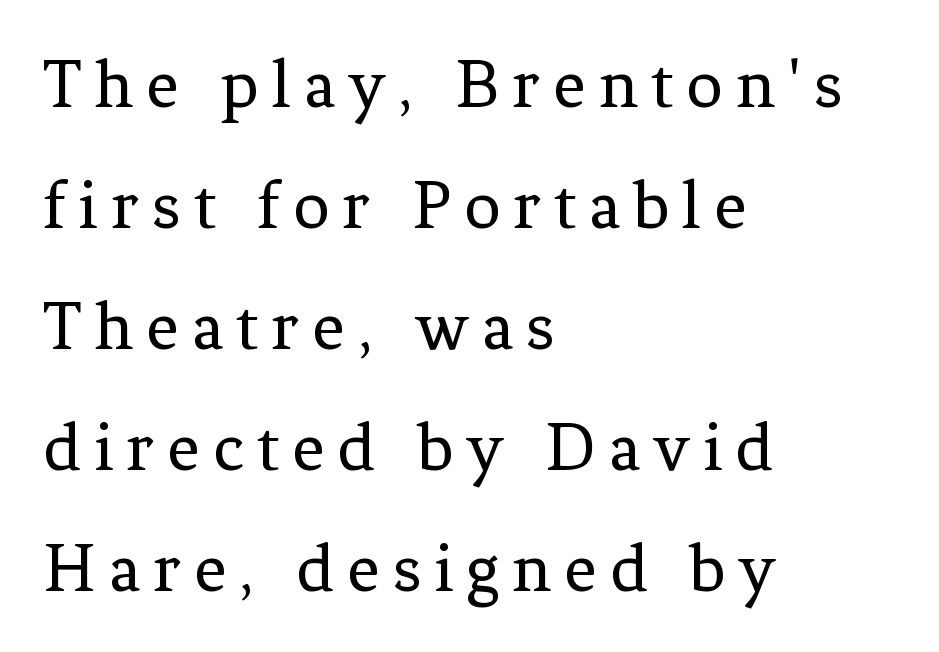
This is serif lettering, the kind often seen in printed books. Compared with a typical body face, this is equally light or lighter still. The baseline area is clear. The vertical gap from one line to the next is medium. In terms of posture, this sample is upright. Caption: multi-line text, flush left, ragged right.
